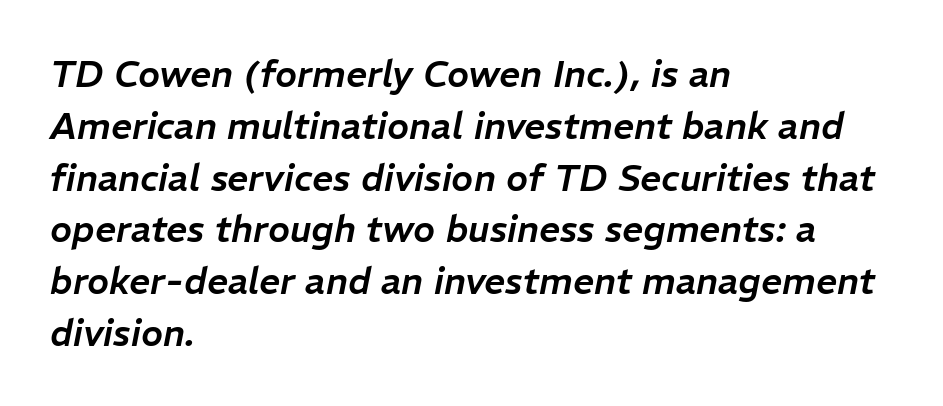
The image shows 37 px text type, italic (leaning right); set left-aligned, normal line spacing (1.4x), normal letter spacing, not underlined; low stroke contrast and a medium x-height.
